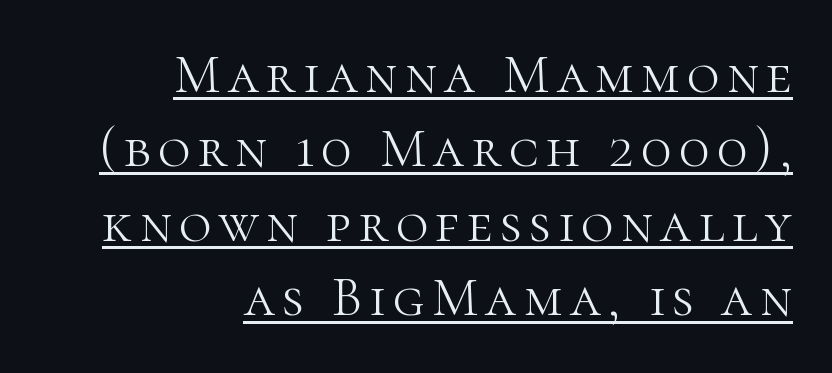
{"serif": "yes", "italic": "no", "bold": "no", "weight": "light", "width": "normal", "stroke_contrast": "high", "x_height": "medium", "monospaced": "no", "underline": "yes", "align": "right", "line_spacing": "normal", "line_spacing_ratio": 1.33, "glyph_px": 56}
